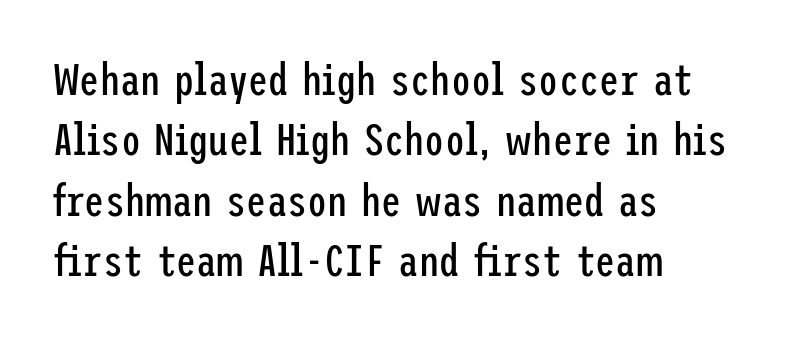
The image shows 45 px regular-weight, condensed sans-serif type, upright; set left-aligned, normal line spacing (1.34x), normal letter spacing, not underlined; low stroke contrast and a medium x-height.
